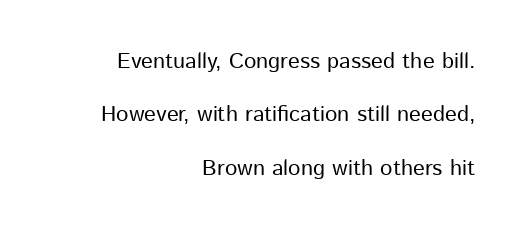
What's the leading like? Stretched, with rows far apart. The rendering anchors every line to the right-hand side. Every character sits straight up, as roman type does. Heaviness? Minimal to ordinary, like unemphasized prose.
